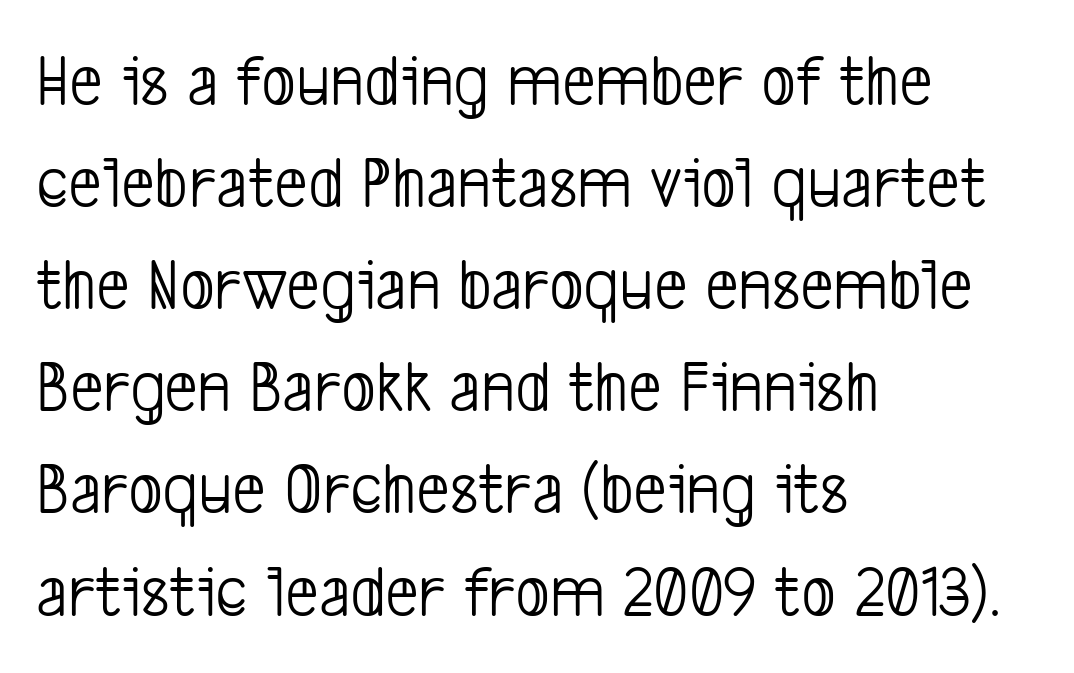
The text block is weighted toward the left margin, trailing off unevenly rightward. How are the letters spaced? Ordinarily, with no added tracking. Here the designer chose a conventional face with non-uniform glyph widths. Nothing heavy about these letters — not bold at all.
